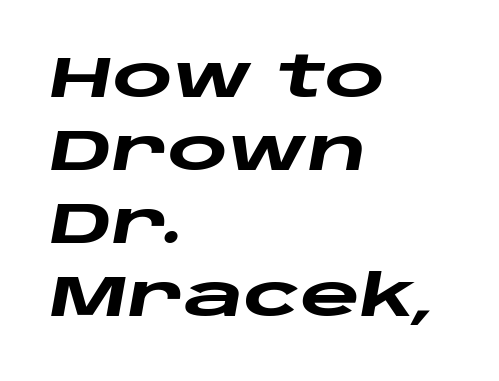
The image shows 58 px heavy, wide type, italic (leaning right); set left-aligned, normal line spacing (1.26x), normal letter spacing, not underlined; low stroke contrast and a large x-height.
